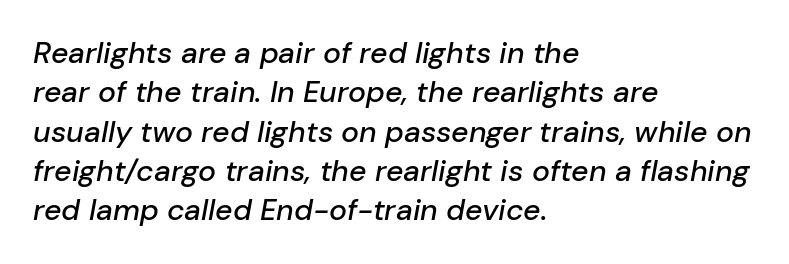
Q: Is the text italic (slanted)? A: Yes, it leans right by about 10 degrees.
Q: Is the text underlined? A: No.
Q: How is the paragraph aligned? A: Left-aligned.
Q: Is the spacing between letters normal or unusually wide? A: Normal.
Q: Is the spacing between lines tight, normal or loose? A: Normal.
Q: Width (condensed, normal, or wide)? A: Normal.
Q: Stroke contrast? A: Low.
Q: x-height? A: Medium.
Q: Monospaced? A: No.
